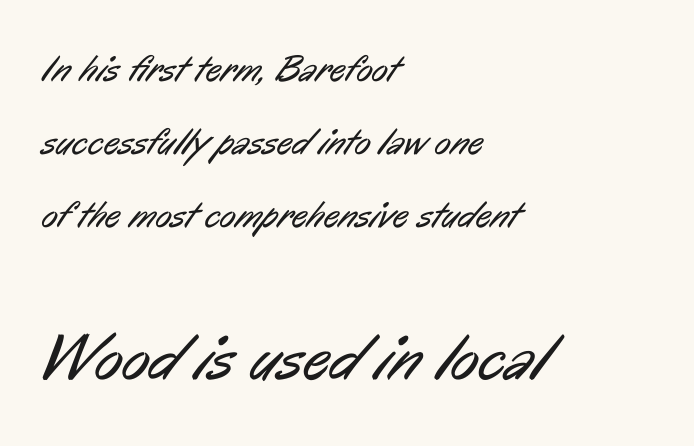
The image shows 66 px regular-weight, condensed sans-serif type; set left-aligned, loose line spacing (1.92x), normal letter spacing, not underlined; the second (bottom) block is 1.74x larger; low stroke contrast and a medium x-height.
